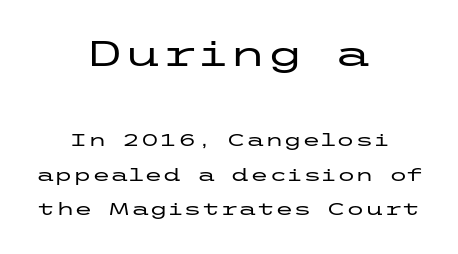
Loosely led — the rows are spread out. A student would call this center alignment; a typographer would say set centered. You can tell from the bare stems that sans-serif type was used. Nobody touched the tracking dial on this one.
